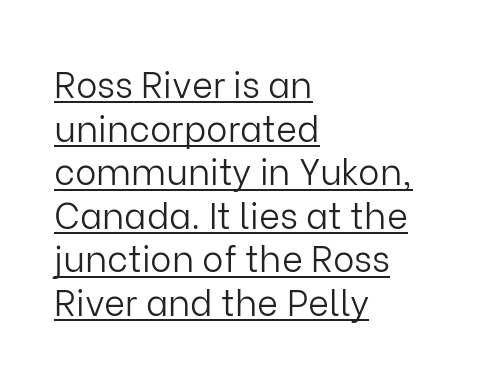
The image shows 36 px light sans-serif type, upright; set left-aligned, line spacing 1.21x, normal letter spacing, underlined; low stroke contrast and a medium x-height.
